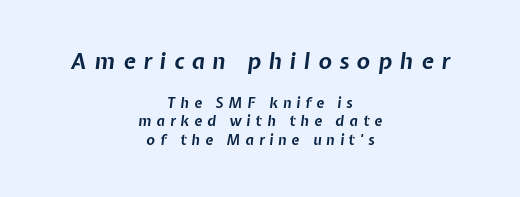
Q: Is the text bold? A: Yes.
Q: Is the text italic (slanted)? A: Yes, it leans right by about 7 degrees.
Q: Is the text underlined? A: No.
Q: How is the paragraph aligned? A: Centered.
Q: Is the spacing between letters normal or unusually wide? A: Unusually wide.
Q: Is the spacing between lines tight, normal or loose? A: Normal.
Q: Which block of text is set in a larger size, the first (top) or the second (bottom)? A: The first (top) one.
